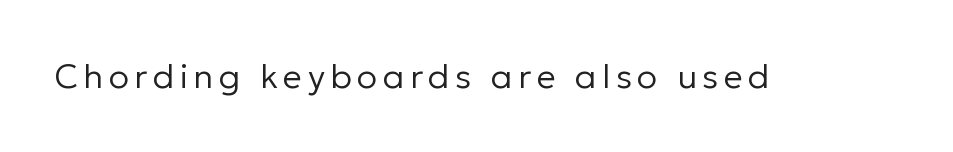
Q: Is the text bold? A: No.
Q: Is the text italic (slanted)? A: No, it is upright.
Q: Is the typeface a serif or a sans-serif typeface? A: Sans-serif.
Q: Is the text underlined? A: No.
Q: Width (condensed, normal, or wide)? A: Normal.
Q: Stroke contrast? A: Low.
Q: x-height? A: Medium.
Q: Monospaced? A: No.
